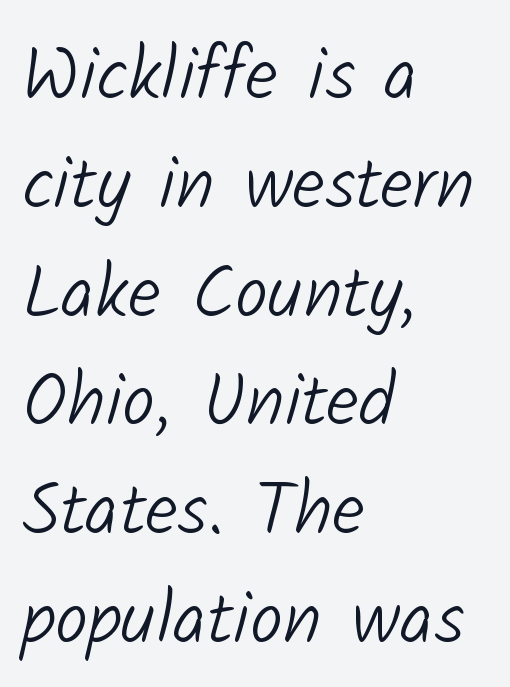
{"serif": "no", "bold": "no", "weight": "light", "width": "normal", "stroke_contrast": "low", "x_height": "medium", "monospaced": "no", "underline": "no", "align": "left", "line_spacing": "normal", "line_spacing_ratio": 1.47, "letter_spacing": "normal", "letter_spacing_em": 0.0, "glyph_px": 74}
